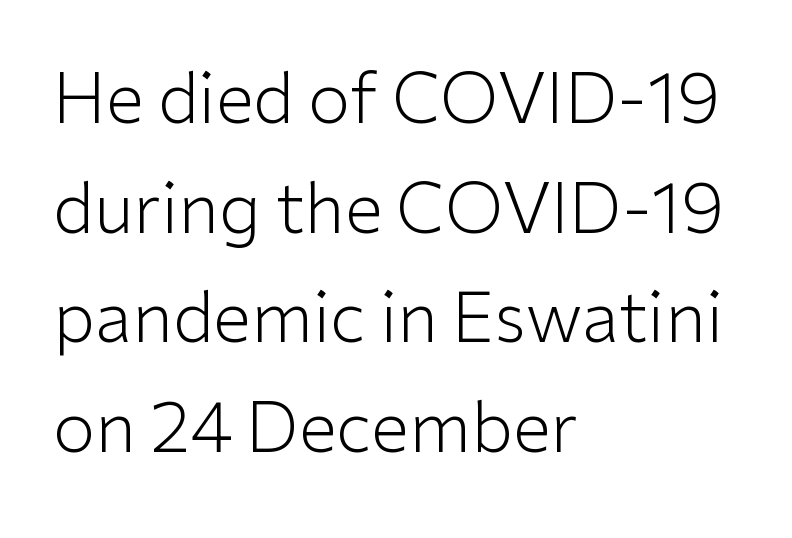
{"serif": "no", "italic": "no", "bold": "no", "weight": "light", "width": "normal", "stroke_contrast": "low", "x_height": "medium", "monospaced": "no", "underline": "no", "align": "left", "line_spacing": "normal", "line_spacing_ratio": 1.59, "letter_spacing": "normal", "letter_spacing_em": 0.0, "glyph_px": 69}
